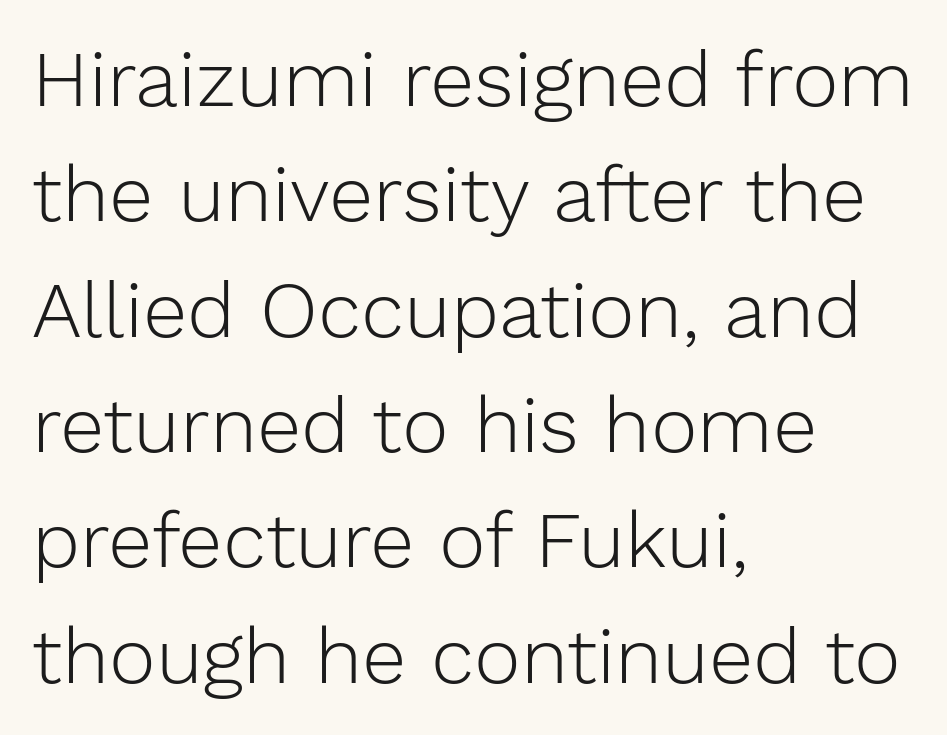
{"serif": "no", "italic": "no", "bold": "no", "weight": "light", "width": "normal", "stroke_contrast": "low", "x_height": "medium", "monospaced": "no", "underline": "no", "align": "left", "line_spacing": "normal", "line_spacing_ratio": 1.46, "letter_spacing": "normal", "letter_spacing_em": 0.0, "glyph_px": 79}
